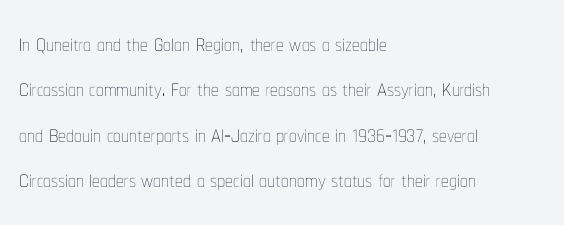
Leading: standard. The face used here is proportionally spaced, like ordinary book or web type. Check the space under the baseline: it is left empty. Short note: letters normally spaced.
